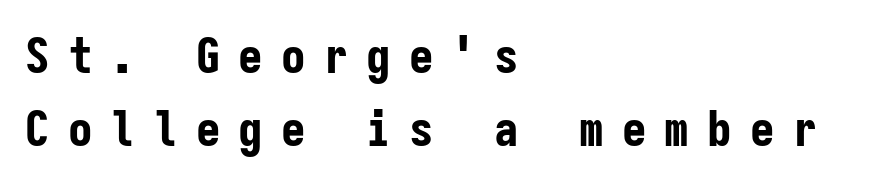
The image shows 49 px bold, condensed sans-serif type, upright, monospaced; set left-aligned, normal line spacing (1.49x), unusually wide letter spacing (+0.37 em), not underlined; low stroke contrast and a medium x-height.
